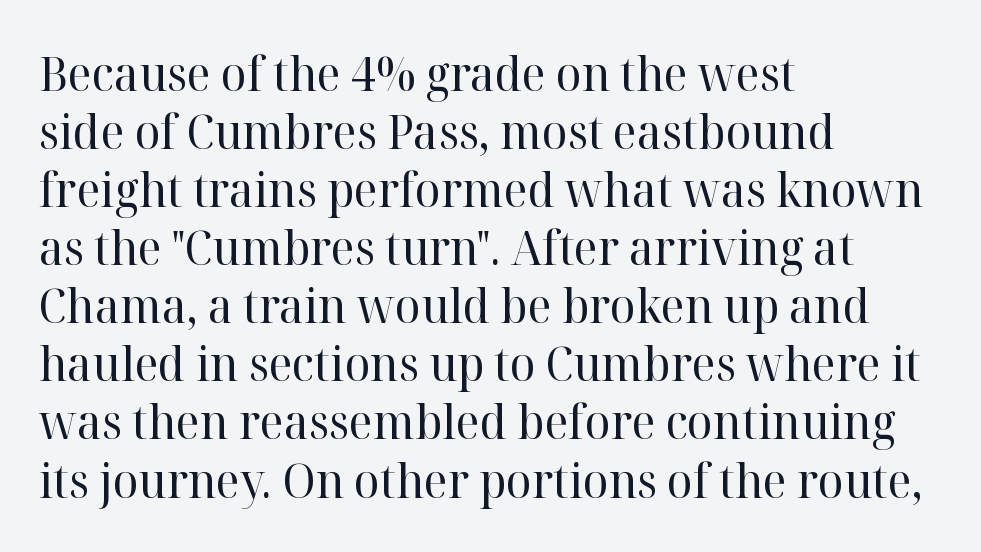
Serif or sans? Serif — the stroke terminals have little feet. The space directly below the letters is spotless. Is the type heavy? It reads as light-to-regular instead. Observe the ordinary spacing: letters are neighbours, not strangers. The lettering holds an erect, upright posture throughout.
